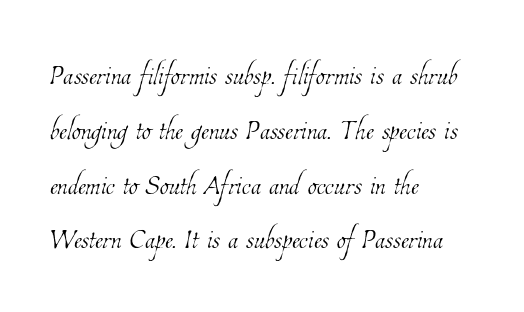
No word sits above an underline. Honestly, the letter spacing is just normal — you wouldn't notice it. Leftover space on each line is placed entirely after the last word. The passage shown is not bold in any degree. You could not count columns in this text — the font is proportionally spaced.
